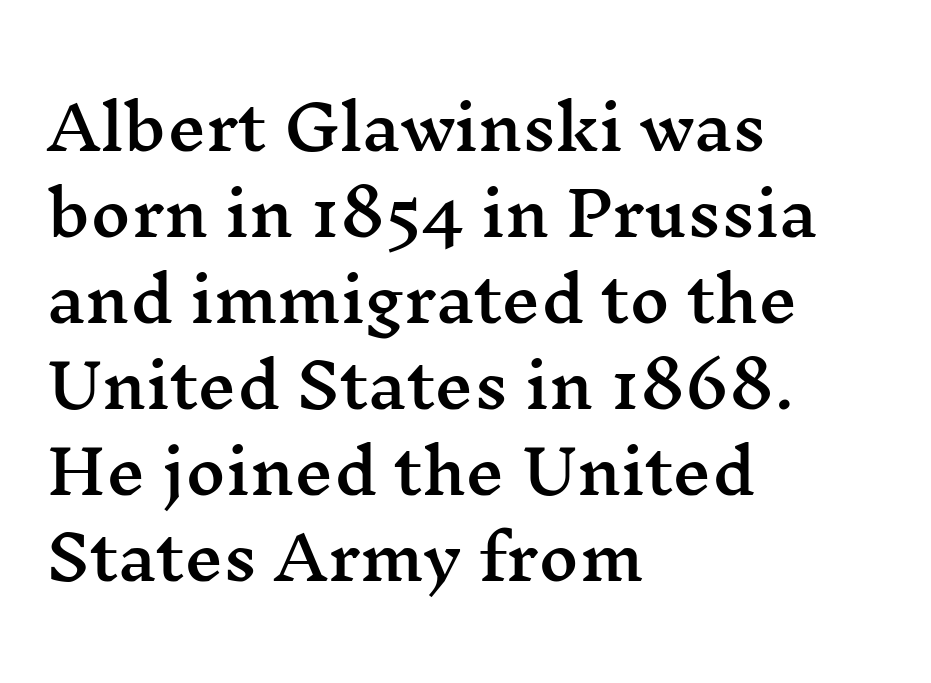
The image shows 61 px wide serif type, upright; set left-aligned, normal line spacing (1.41x), normal letter spacing, not underlined; medium stroke contrast and a medium x-height.
